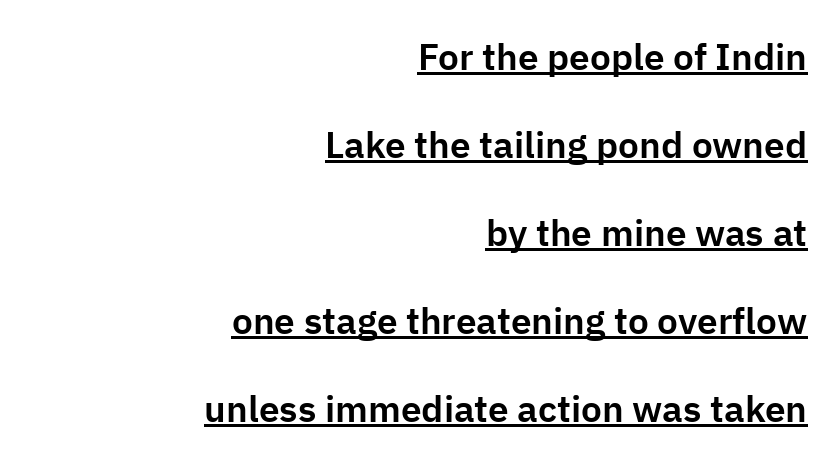
{"serif": "no", "italic": "no", "width": "normal", "stroke_contrast": "low", "x_height": "medium", "monospaced": "no", "underline": "yes", "align": "right", "line_spacing": "loose", "line_spacing_ratio": 2.38, "letter_spacing": "normal", "letter_spacing_em": 0.0, "glyph_px": 37}
